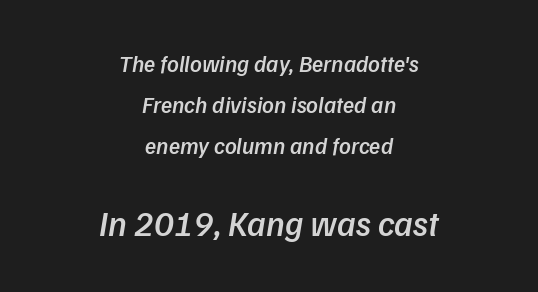
Neither beginnings nor endings align; midpoints do. Lines of text with bare space underneath. Glyph-to-glyph distance matches everyday printed text. The passage shown is typeset with a sans-serif family.
